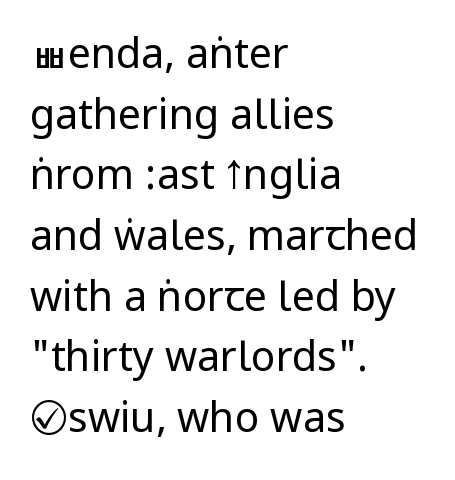
The image shows 41 px regular-weight, condensed sans-serif type, upright; set left-aligned, normal line spacing (1.48x), normal letter spacing, not underlined; low stroke contrast.
